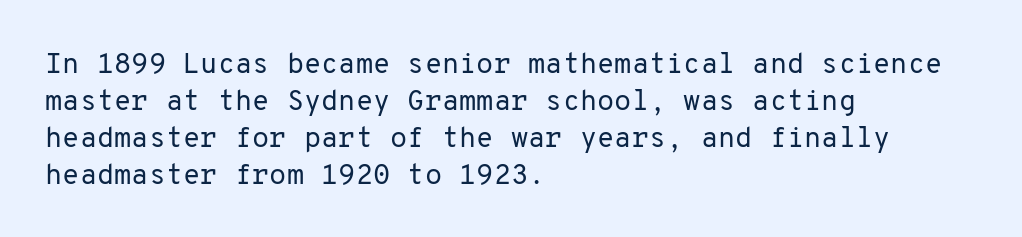
The image shows 28 px regular-weight sans-serif type, upright, monospaced; set left-aligned, normal line spacing (1.32x), normal letter spacing, not underlined; low stroke contrast and a medium x-height.
